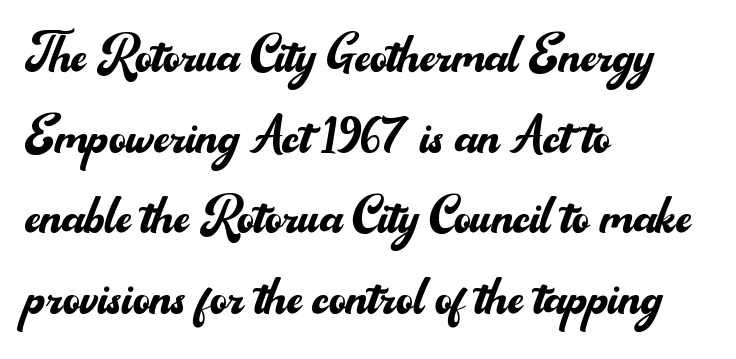
{"serif": "no", "bold": "no", "weight": "regular", "width": "normal", "stroke_contrast": "medium", "x_height": "small", "monospaced": "no", "underline": "no", "align": "left", "line_spacing_ratio": 1.22, "letter_spacing": "normal", "letter_spacing_em": 0.0, "glyph_px": 66}
